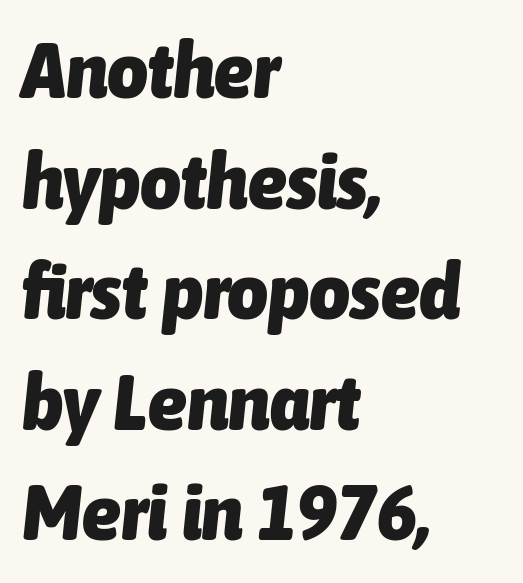
Q: Is the text bold? A: Yes.
Q: Is the text italic (slanted)? A: Yes, it leans right by about 6 degrees.
Q: Is the text underlined? A: No.
Q: How is the paragraph aligned? A: Left-aligned.
Q: Is the spacing between letters normal or unusually wide? A: Normal.
Q: Is the spacing between lines tight, normal or loose? A: Normal.
Q: Width (condensed, normal, or wide)? A: Condensed.
Q: Stroke contrast? A: Low.
Q: x-height? A: Medium.
Q: Monospaced? A: No.
